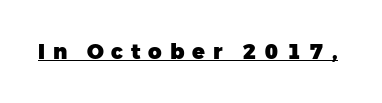
The image shows 21 px bold type, upright; set unusually wide letter spacing (+0.37 em), underlined.
